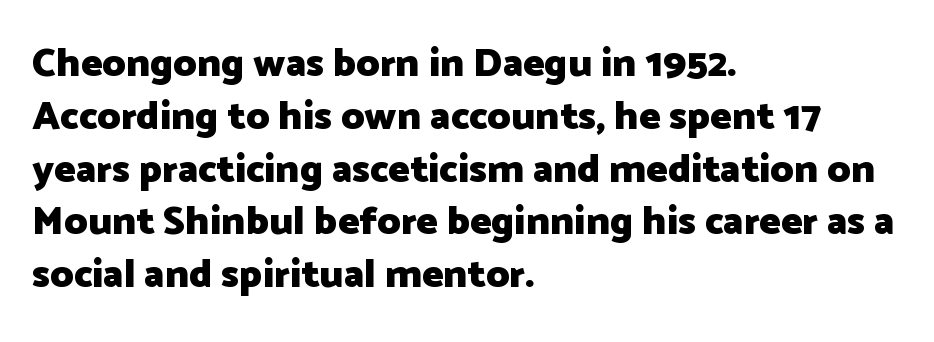
The type sits square on the baseline with zero lean. Its strokes are broad and dark, the hallmark of bold type. Varying glyph widths throughout — classic text-font behaviour. This sample keeps an unexceptional amount of space between lines.
